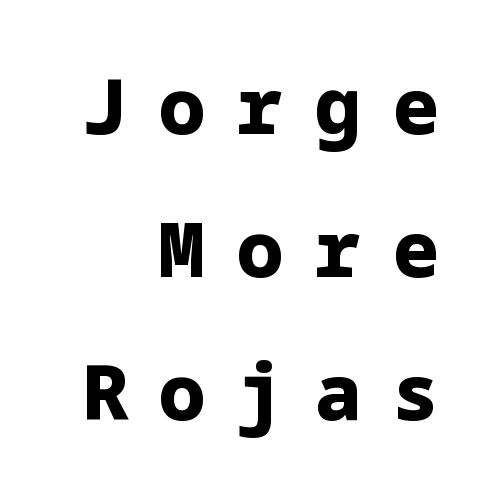
The specimen reads as upright at a glance. As a designer I'd log this as weight 700, bold. The glyphs are unaccompanied by any horizontal stroke below them. Is this a sans? Yes — the strokes have no serifs.
